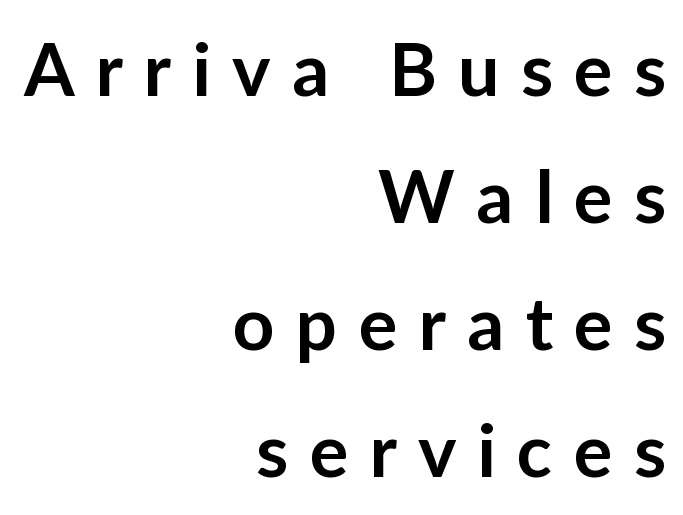
{"serif": "no", "italic": "no", "bold": "semi", "weight": "semibold", "width": "normal", "stroke_contrast": "low", "x_height": "medium", "monospaced": "no", "underline": "no", "align": "right", "line_spacing_ratio": 1.74, "letter_spacing": "wide", "letter_spacing_em": 0.29, "glyph_px": 73}
